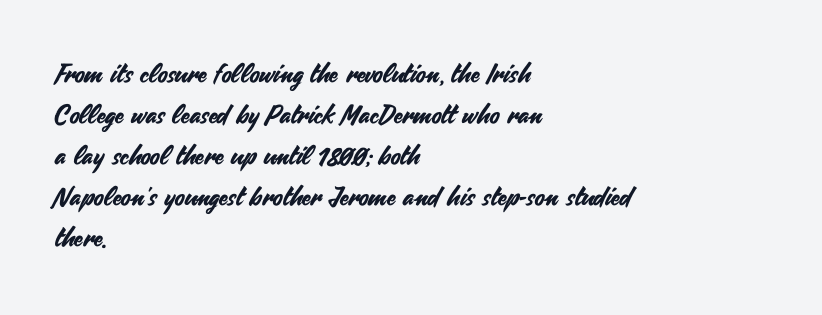
{"underline": "no", "align": "left", "line_spacing": "normal", "line_spacing_ratio": 1.58, "letter_spacing": "normal", "letter_spacing_em": 0.0, "glyph_px": 26}
